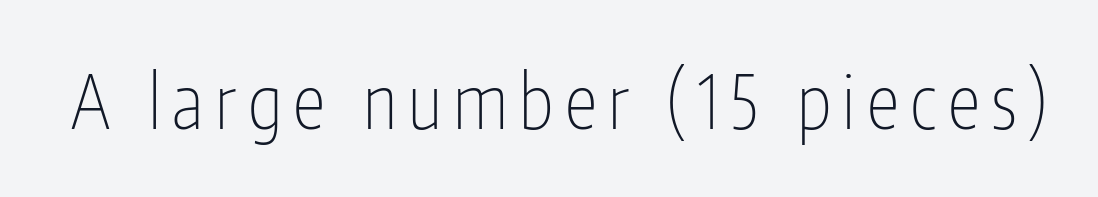
Varying glyph widths throughout — classic text-font behaviour. Classification — sans serif. The axis of the letterforms is exactly vertical. Caption: face not bold, strokes unweighted.
